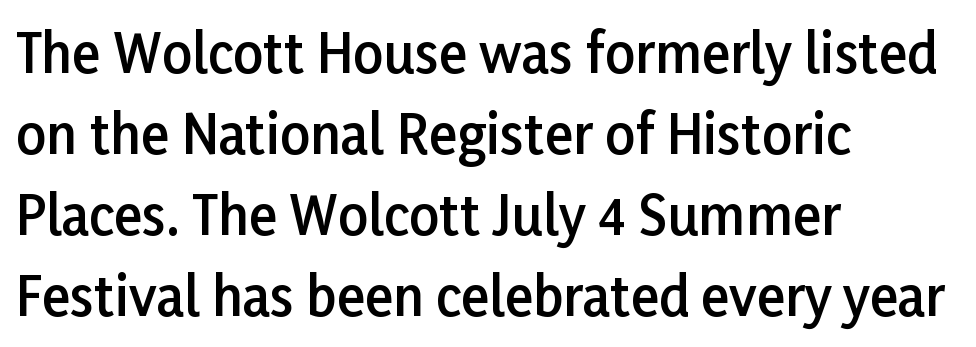
Q: Is the text bold? A: Semi-bold.
Q: Is the text italic (slanted)? A: No, it is upright.
Q: Is the typeface a serif or a sans-serif typeface? A: Sans-serif.
Q: Is the text underlined? A: No.
Q: How is the paragraph aligned? A: Left-aligned.
Q: Is the spacing between letters normal or unusually wide? A: Normal.
Q: Is the spacing between lines tight, normal or loose? A: Normal.
Q: Width (condensed, normal, or wide)? A: Normal.
Q: Stroke contrast? A: Low.
Q: x-height? A: Medium.
Q: Monospaced? A: No.
